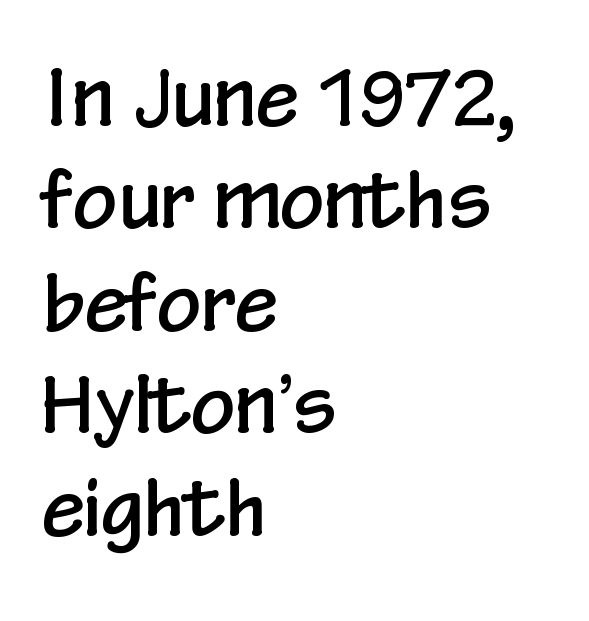
{"serif": "no", "italic": "no", "width": "condensed", "stroke_contrast": "low", "x_height": "medium", "monospaced": "no", "underline": "no", "align": "left", "line_spacing": "normal", "line_spacing_ratio": 1.33, "letter_spacing": "normal", "letter_spacing_em": 0.0, "glyph_px": 77}
